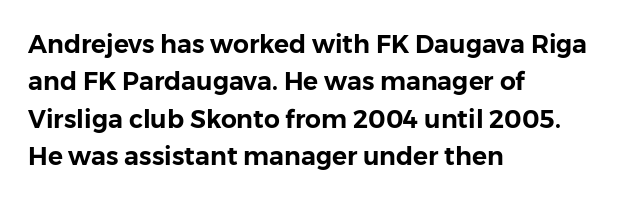
{"italic": "no", "underline": "no", "align": "left", "line_spacing": "normal", "line_spacing_ratio": 1.5, "letter_spacing": "normal", "letter_spacing_em": 0.0, "glyph_px": 25}
